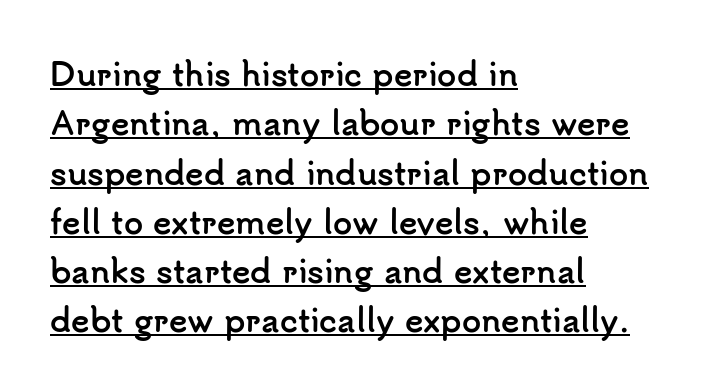
{"serif": "no", "italic": "no", "bold": "yes", "weight": "semibold", "width": "normal", "stroke_contrast": "low", "x_height": "small", "monospaced": "no", "underline": "yes", "align": "left", "line_spacing": "normal", "line_spacing_ratio": 1.59, "letter_spacing": "normal", "letter_spacing_em": 0.0, "glyph_px": 31}
